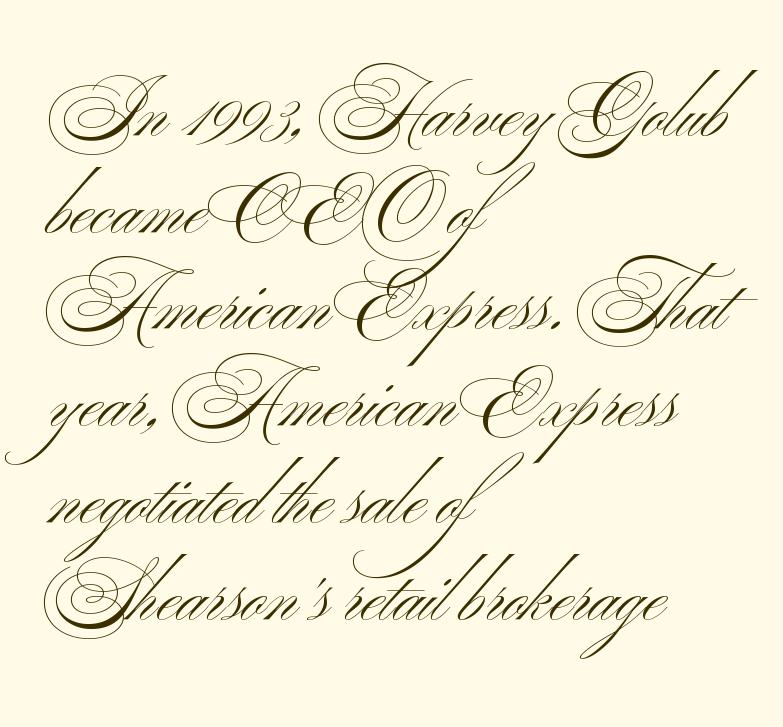
{"serif": "no", "bold": "no", "weight": "light", "width": "wide", "stroke_contrast": "medium", "x_height": "small", "monospaced": "no", "underline": "no", "align": "left", "line_spacing": "normal", "line_spacing_ratio": 1.29, "letter_spacing": "normal", "letter_spacing_em": 0.0, "glyph_px": 75}
